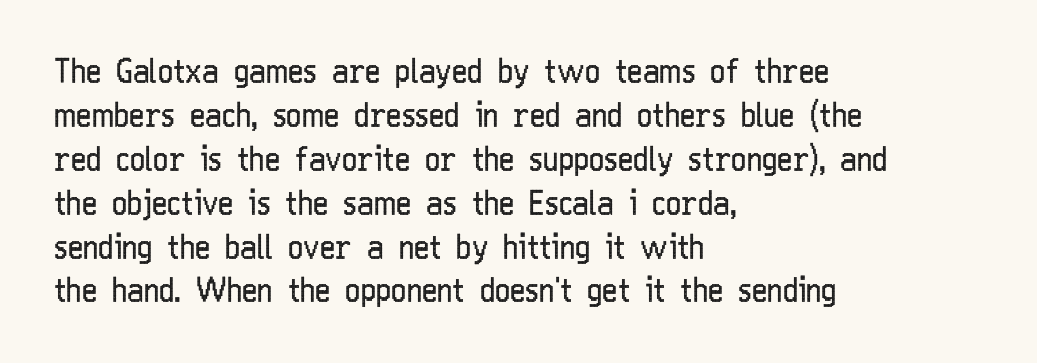
The image shows 33 px regular-weight, condensed sans-serif type, upright; set left-aligned, normal line spacing (1.33x), normal letter spacing, not underlined; low stroke contrast and a medium x-height.
